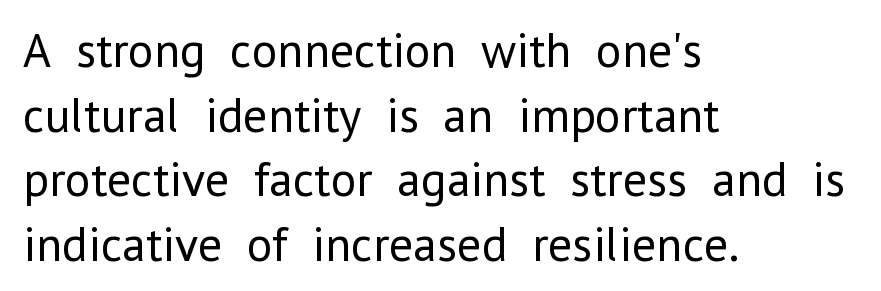
{"serif": "no", "italic": "no", "bold": "no", "weight": "regular", "width": "normal", "stroke_contrast": "low", "x_height": "medium", "monospaced": "no", "underline": "no", "align": "left", "line_spacing": "normal", "line_spacing_ratio": 1.32, "letter_spacing": "normal", "letter_spacing_em": 0.0, "glyph_px": 49}
